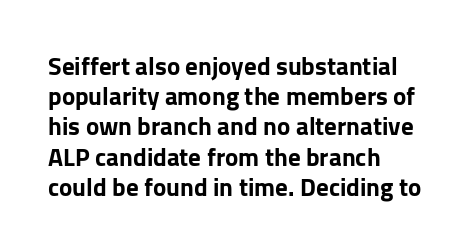
Q: Is the text italic (slanted)? A: No, it is upright.
Q: Is the text underlined? A: No.
Q: How is the paragraph aligned? A: Left-aligned.
Q: Is the spacing between letters normal or unusually wide? A: Normal.
